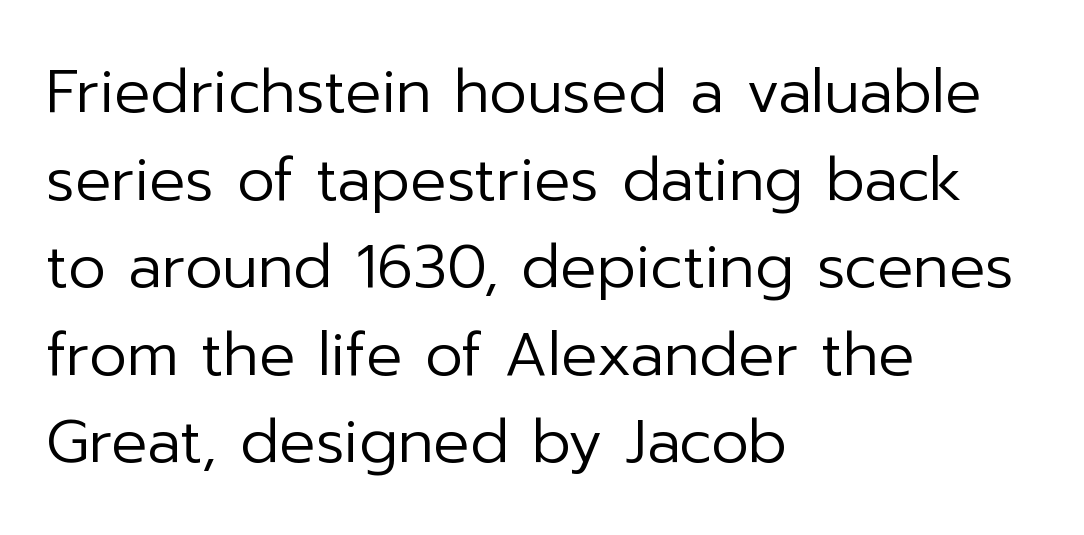
Any mark beneath the type? The region is blank. Ordinary non-slanted type is in use. Stroke terminals: plain, sans-serif. The weight tops out at a normal text grade. Every row of glyphs begins at an identical x-position on the left. The rendering uses a moderate line-height, typical for paragraphs.
